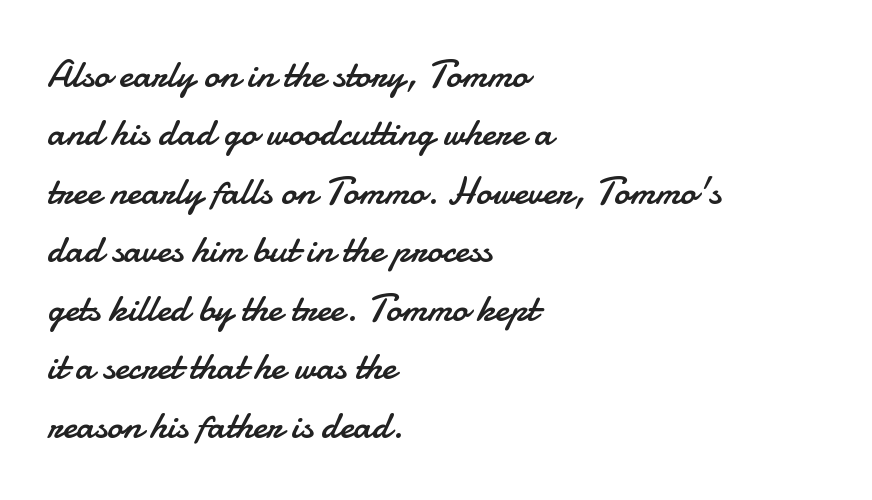
The image shows 39 px regular-weight sans-serif type; set left-aligned, normal line spacing (1.5x), normal letter spacing, not underlined; low stroke contrast and a small x-height.
